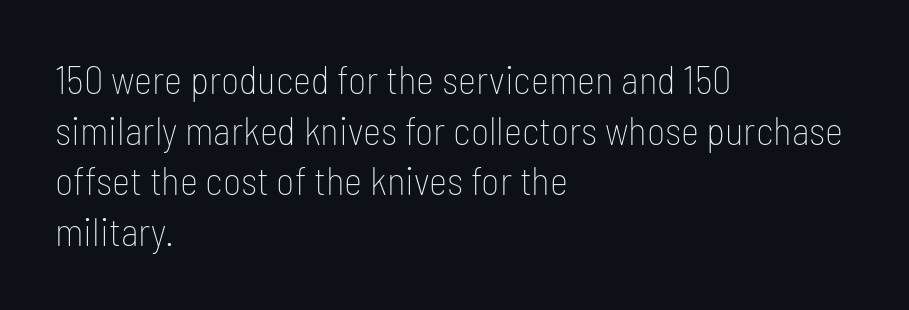
Q: Is the text bold? A: No.
Q: Is the text italic (slanted)? A: No, it is upright.
Q: Is the typeface a serif or a sans-serif typeface? A: Sans-serif.
Q: Is the text underlined? A: No.
Q: How is the paragraph aligned? A: Left-aligned.
Q: Is the spacing between letters normal or unusually wide? A: Normal.
Q: Is the spacing between lines tight, normal or loose? A: Normal.
Q: Width (condensed, normal, or wide)? A: Condensed.
Q: Stroke contrast? A: Low.
Q: x-height? A: Medium.
Q: Monospaced? A: No.
